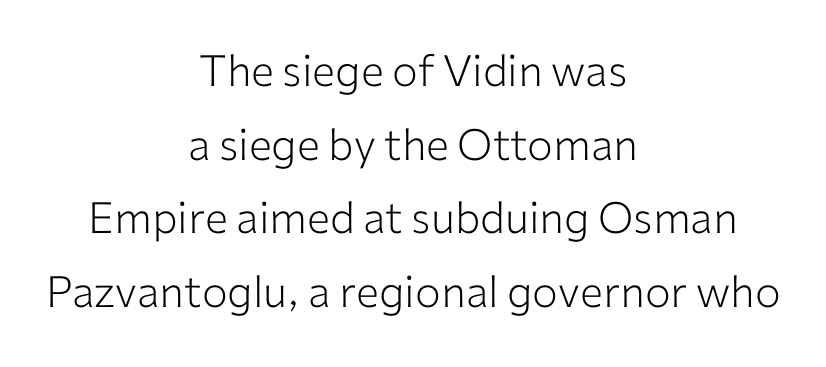
{"serif": "no", "italic": "no", "bold": "no", "weight": "light", "width": "normal", "stroke_contrast": "low", "x_height": "medium", "monospaced": "no", "underline": "no", "align": "center", "line_spacing_ratio": 1.71, "letter_spacing": "normal", "letter_spacing_em": 0.0, "glyph_px": 43}
